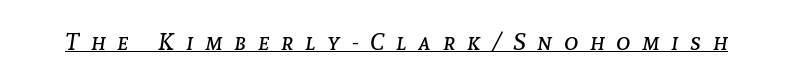
{"italic": "yes", "lean": "right", "slant_degrees": 8, "bold": "no", "underline": "yes", "letter_spacing": "wide", "letter_spacing_em": 0.49, "glyph_px": 24}
